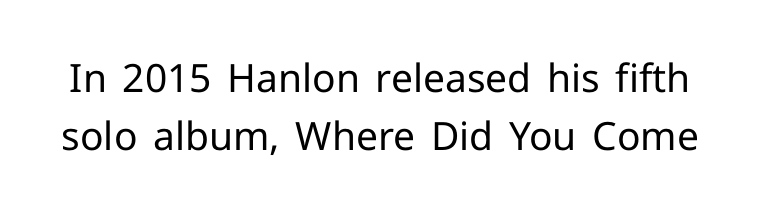
The letterforms sit at book weight or below. Think of a printed novel: that variable character pitch is what you see here. This sample uses plain, unmodified letter spacing. Nope, no serifs anywhere on these letters. Baseline-to-baseline distance is the conventional proportion of letter height. The type sits square on the baseline with zero lean.
